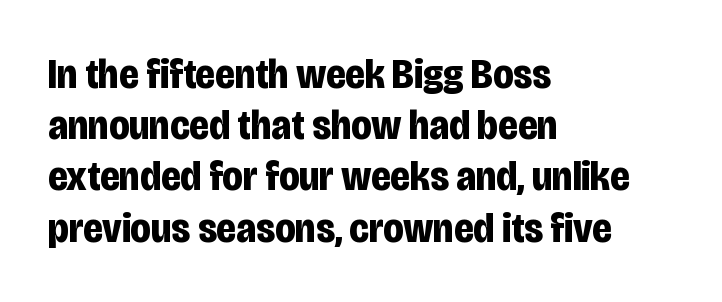
The image shows 42 px bold, condensed sans-serif type, upright; set left-aligned, line spacing 1.22x, normal letter spacing, not underlined; low stroke contrast and a large x-height.
